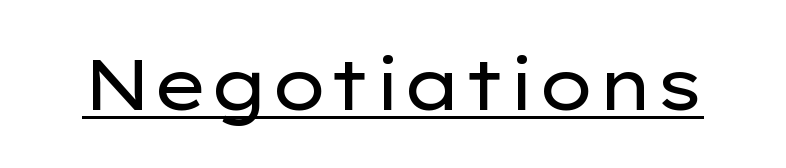
The image shows 70 px regular-weight, wide sans-serif type, upright; set normal letter spacing, underlined; low stroke contrast and a medium x-height.
